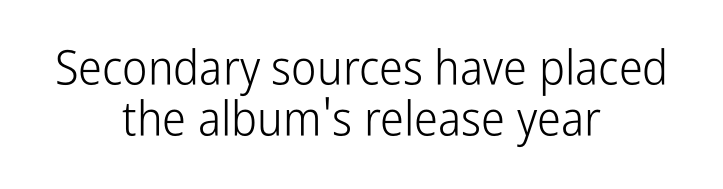
Q: Is the text bold? A: No.
Q: Is the text italic (slanted)? A: No, it is upright.
Q: Is the typeface a serif or a sans-serif typeface? A: Sans-serif.
Q: Is the text underlined? A: No.
Q: How is the paragraph aligned? A: Centered.
Q: Is the spacing between letters normal or unusually wide? A: Normal.
Q: Is the spacing between lines tight, normal or loose? A: Tight.
Q: Width (condensed, normal, or wide)? A: Condensed.
Q: Stroke contrast? A: Low.
Q: x-height? A: Medium.
Q: Monospaced? A: No.
